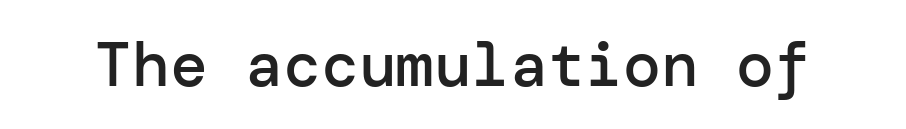
Grotesque or geometric, the face here clearly has no serifs. The passage shown has conventional tracking throughout. This is moderately heavy type, rendered in semibold. Words float on clear page, feet unadorned.
